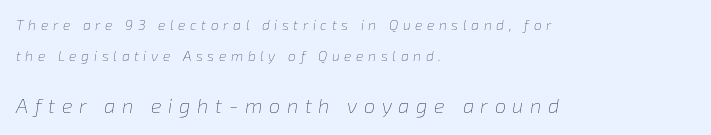
Q: Is the text bold? A: No.
Q: Is the text italic (slanted)? A: Yes, it leans right by about 8 degrees.
Q: Is the text underlined? A: No.
Q: How is the paragraph aligned? A: Left-aligned.
Q: Is the spacing between letters normal or unusually wide? A: Unusually wide.
Q: Is the spacing between lines tight, normal or loose? A: Loose.
Q: Which block of text is set in a larger size, the first (top) or the second (bottom)? A: The second (bottom) one.
